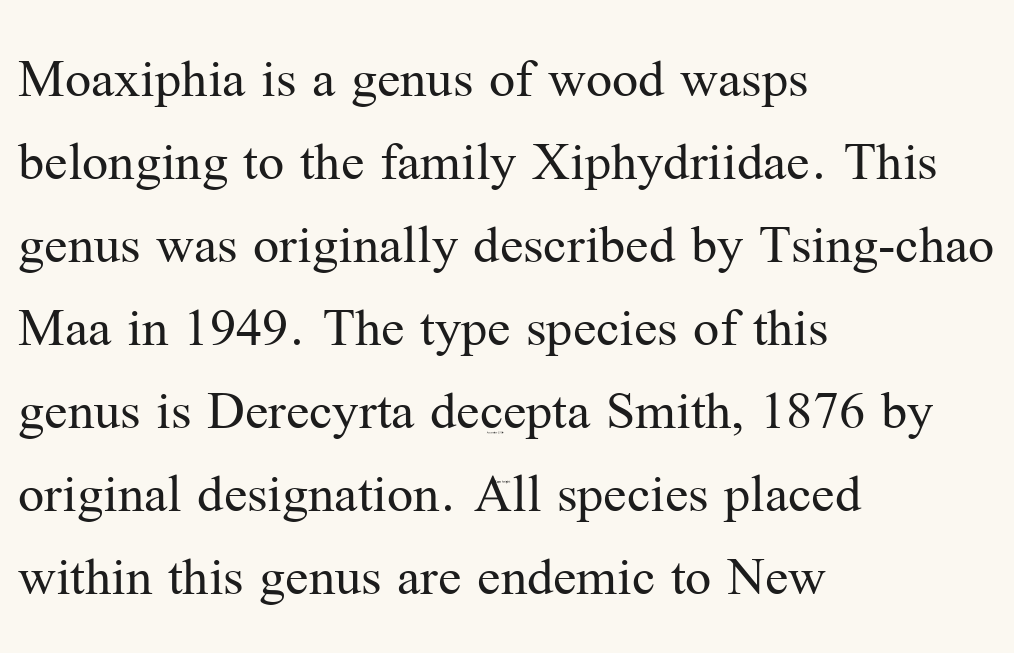
This rendering features lettering with no underline. Does extra space separate the letters? No, they use regular spacing. The strokes carry an ordinary text weight at most. The face used here is proportionally spaced, like ordinary book or web type. This sample keeps an unexceptional amount of space between lines. Italic? Not at all — the glyphs are vertical.
